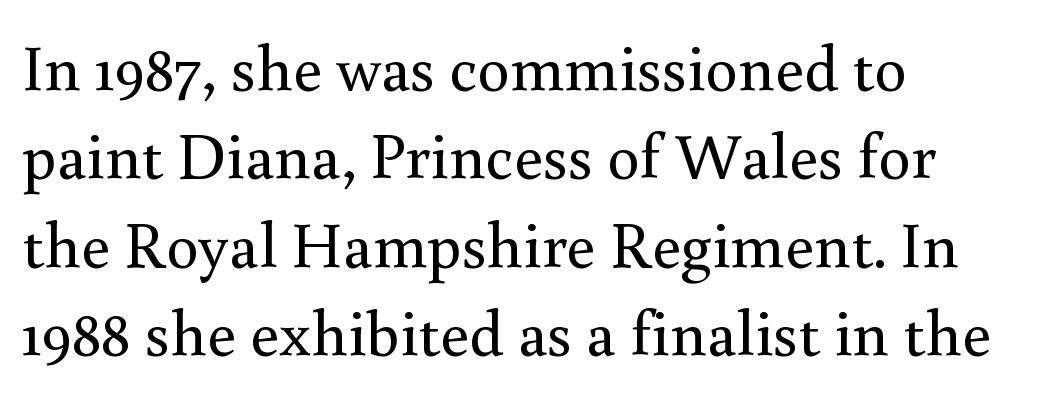
{"serif": "yes", "italic": "no", "bold": "no", "weight": "regular", "width": "normal", "x_height": "small", "monospaced": "no", "underline": "no", "align": "left", "line_spacing": "normal", "line_spacing_ratio": 1.36, "letter_spacing": "normal", "letter_spacing_em": 0.0, "glyph_px": 65}
